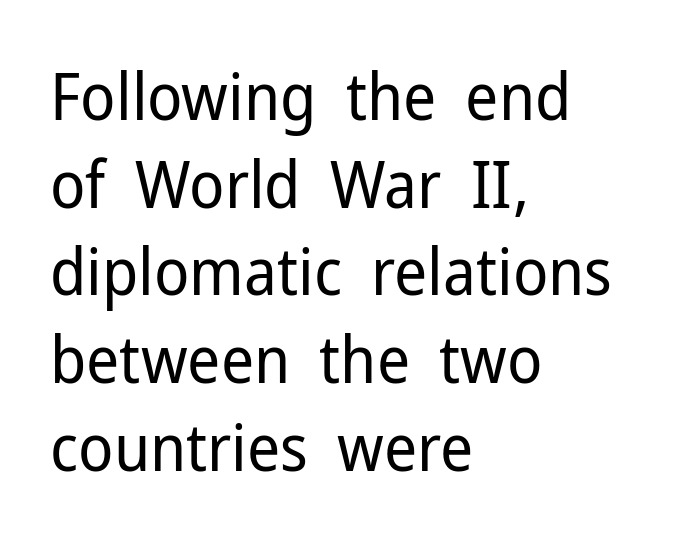
{"serif": "no", "italic": "no", "bold": "no", "weight": "regular", "width": "normal", "stroke_contrast": "low", "x_height": "medium", "monospaced": "no", "underline": "no", "align": "left", "line_spacing": "normal", "line_spacing_ratio": 1.35, "letter_spacing": "normal", "letter_spacing_em": 0.0, "glyph_px": 65}
